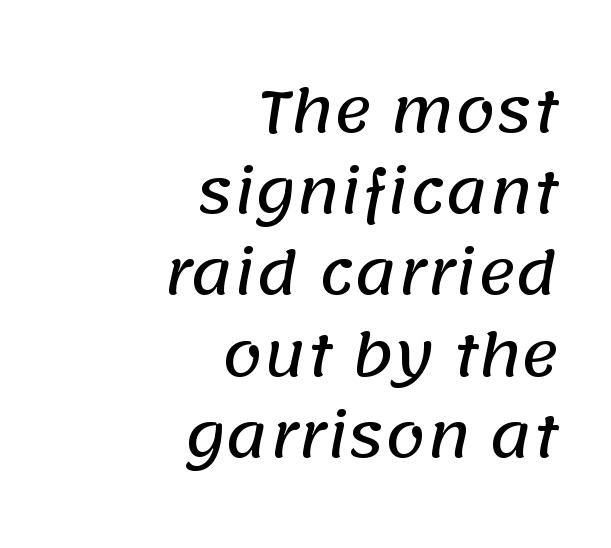
Inter-character spacing is left at the font's built-in metrics. This sample has the flowing, uneven cadence of proportional lettering. Evenly set lines give the paragraph a standard silhouette. Casual observation: everything's shoved over to the right.
